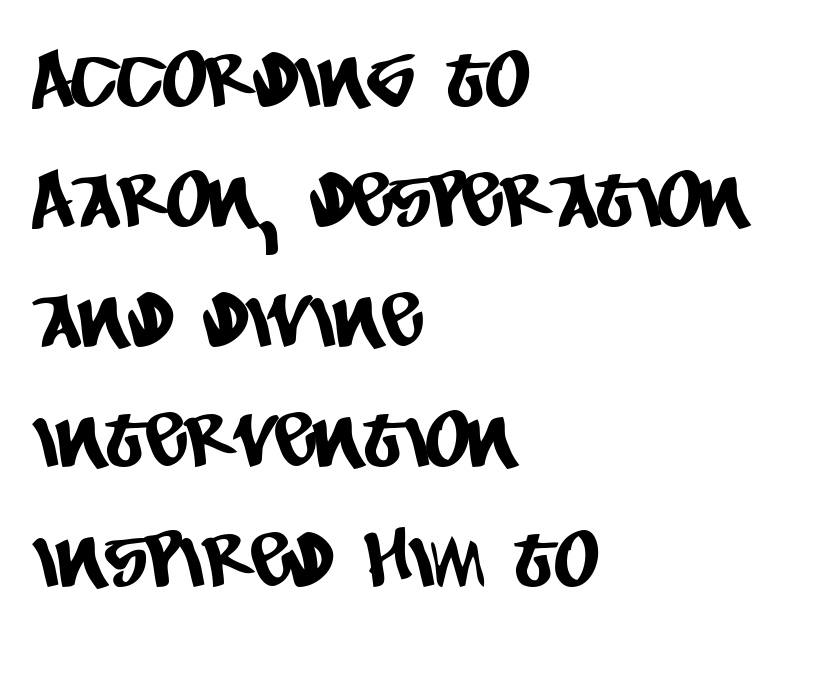
Q: Is the typeface a serif or a sans-serif typeface? A: Sans-serif.
Q: Is the text underlined? A: No.
Q: How is the paragraph aligned? A: Left-aligned.
Q: Is the spacing between letters normal or unusually wide? A: Normal.
Q: Is the spacing between lines tight, normal or loose? A: Normal.
Q: Width (condensed, normal, or wide)? A: Condensed.
Q: Stroke contrast? A: Low.
Q: x-height? A: Large.
Q: Monospaced? A: No.
